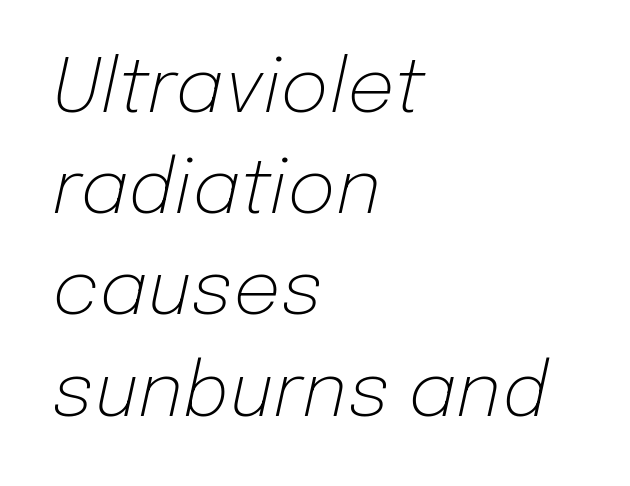
{"italic": "yes", "lean": "right", "slant_degrees": 12, "bold": "no", "weight": "light", "width": "normal", "stroke_contrast": "low", "x_height": "medium", "monospaced": "no", "underline": "no", "align": "left", "line_spacing": "normal", "line_spacing_ratio": 1.35, "letter_spacing": "normal", "letter_spacing_em": 0.0, "glyph_px": 75}
